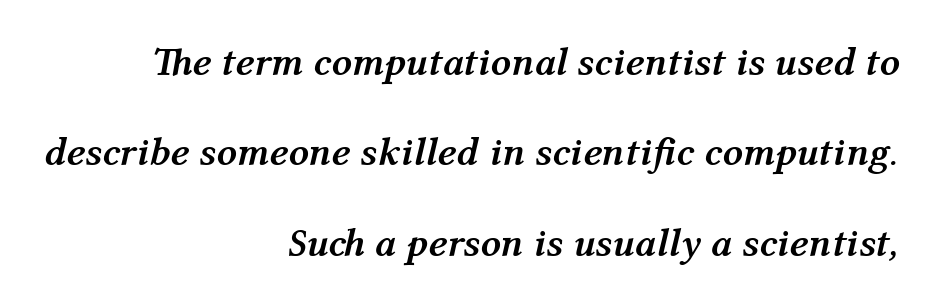
The image shows 40 px semibold type, italic (leaning right); set right-aligned, loose line spacing (2.26x), normal letter spacing, not underlined; medium stroke contrast and a medium x-height.
